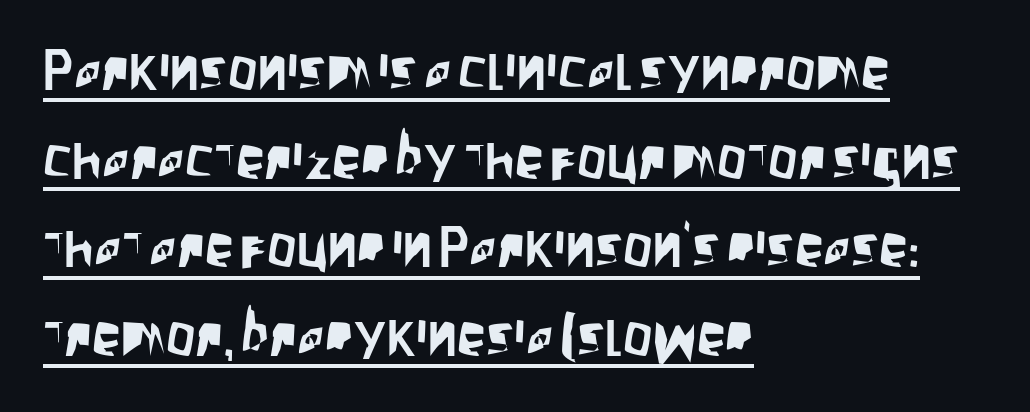
Q: Is the text italic (slanted)? A: No, it is upright.
Q: Is the typeface a serif or a sans-serif typeface? A: Sans-serif.
Q: Is the text underlined? A: Yes.
Q: How is the paragraph aligned? A: Left-aligned.
Q: Is the spacing between letters normal or unusually wide? A: Normal.
Q: Is the spacing between lines tight, normal or loose? A: Normal.
Q: Width (condensed, normal, or wide)? A: Condensed.
Q: Stroke contrast? A: Low.
Q: x-height? A: Large.
Q: Monospaced? A: No.
